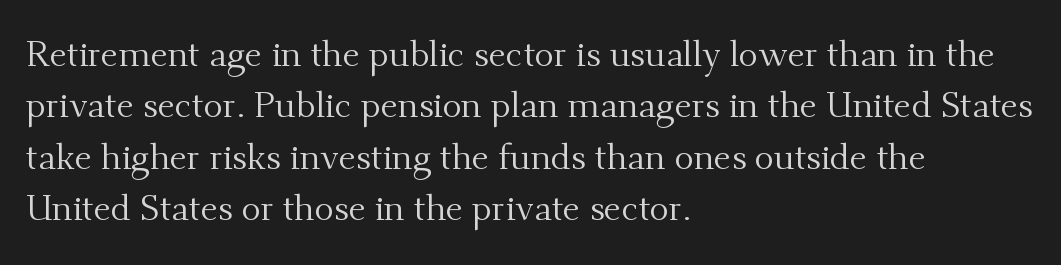
{"serif": "yes", "italic": "no", "bold": "no", "weight": "regular", "width": "normal", "stroke_contrast": "medium", "x_height": "small", "monospaced": "no", "underline": "no", "align": "left", "line_spacing": "normal", "line_spacing_ratio": 1.43, "letter_spacing": "normal", "letter_spacing_em": 0.0, "glyph_px": 36}
